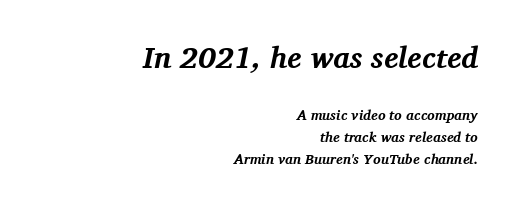
{"serif": "yes", "italic": "yes", "lean": "right", "slant_degrees": 11, "bold": "yes", "weight": "bold", "width": "normal", "stroke_contrast": "medium", "x_height": "medium", "monospaced": "no", "underline": "no", "align": "right", "line_spacing": "normal", "line_spacing_ratio": 1.57, "letter_spacing": "normal", "letter_spacing_em": 0.0, "larger_block": "first", "size_ratio": 2.14, "glyph_px": 30}
